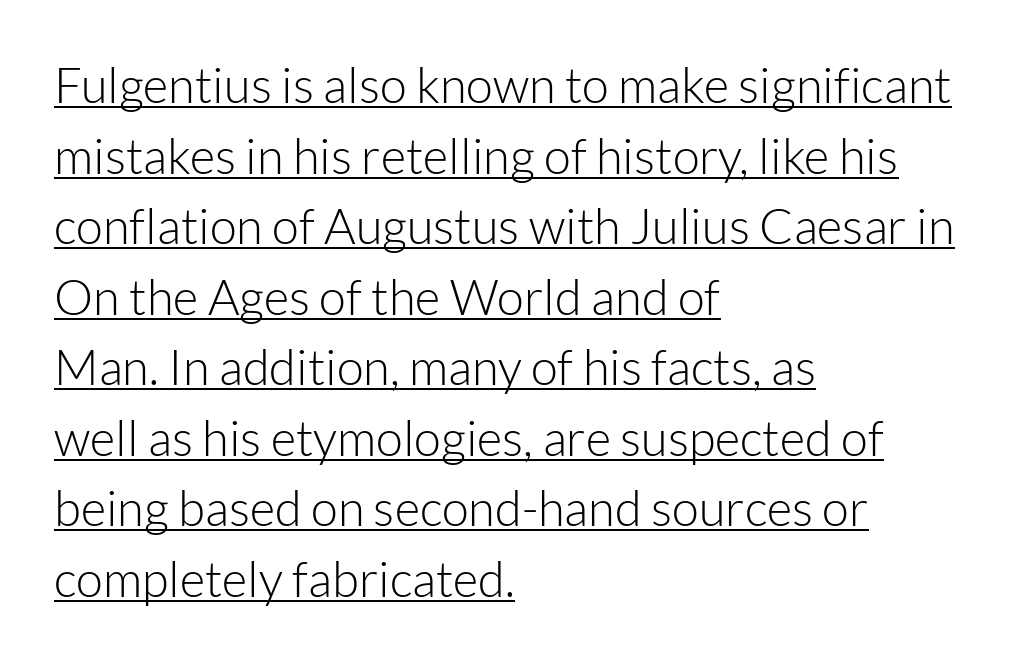
Q: Is the text bold? A: No.
Q: Is the text italic (slanted)? A: No, it is upright.
Q: Is the typeface a serif or a sans-serif typeface? A: Sans-serif.
Q: Is the text underlined? A: Yes.
Q: How is the paragraph aligned? A: Left-aligned.
Q: Is the spacing between letters normal or unusually wide? A: Normal.
Q: Is the spacing between lines tight, normal or loose? A: Normal.
Q: Width (condensed, normal, or wide)? A: Normal.
Q: Stroke contrast? A: Low.
Q: x-height? A: Medium.
Q: Monospaced? A: No.
